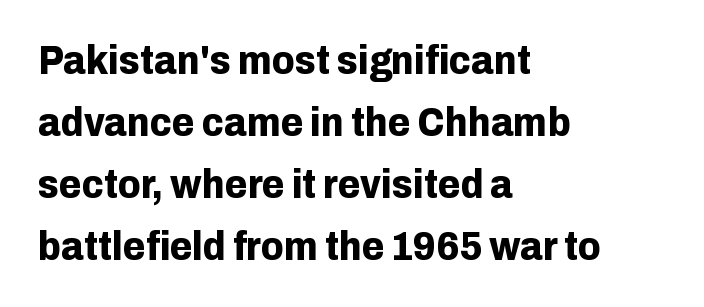
Is the type bold? Yes — the strokes are clearly thick and heavy. Inter-character spacing is left at the font's built-in metrics. What's the leading like? Ordinary, nothing unusual. Short and long lines alike share a common starting point at left. The face used here is proportionally spaced, like ordinary book or web type.
